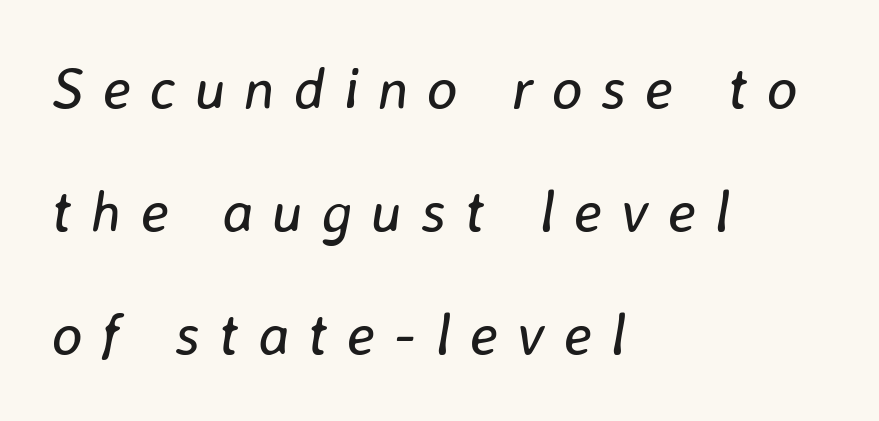
The image shows 58 px regular-weight type, italic (leaning right); set left-aligned, loose line spacing (2.12x), unusually wide letter spacing (+0.32 em), not underlined; low stroke contrast and a medium x-height.
